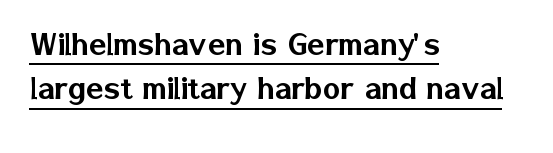
The image shows 37 px sans-serif type, upright; set left-aligned, line spacing 1.2x, normal letter spacing, underlined; low stroke contrast and a medium x-height.
